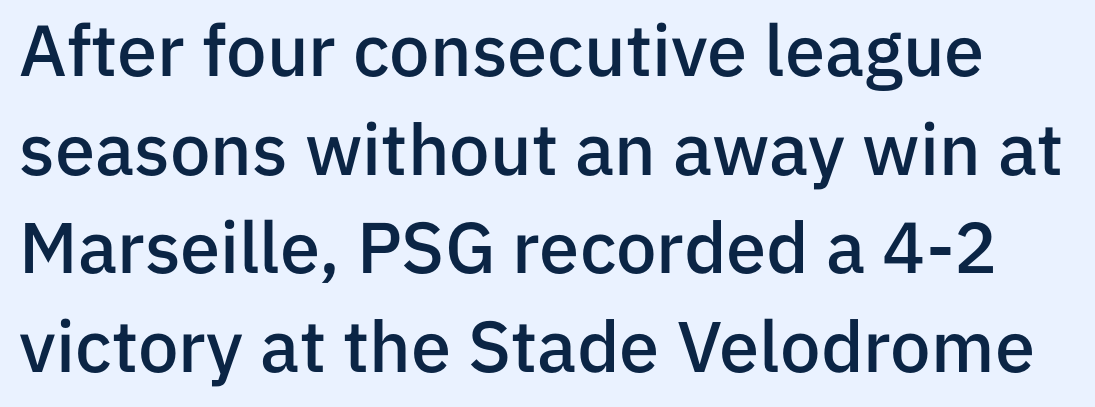
Q: Is the text bold? A: Semi-bold.
Q: Is the text italic (slanted)? A: No, it is upright.
Q: Is the typeface a serif or a sans-serif typeface? A: Sans-serif.
Q: Is the text underlined? A: No.
Q: Is the spacing between letters normal or unusually wide? A: Normal.
Q: Is the spacing between lines tight, normal or loose? A: Normal.
Q: Width (condensed, normal, or wide)? A: Normal.
Q: Stroke contrast? A: Low.
Q: x-height? A: Medium.
Q: Monospaced? A: No.
